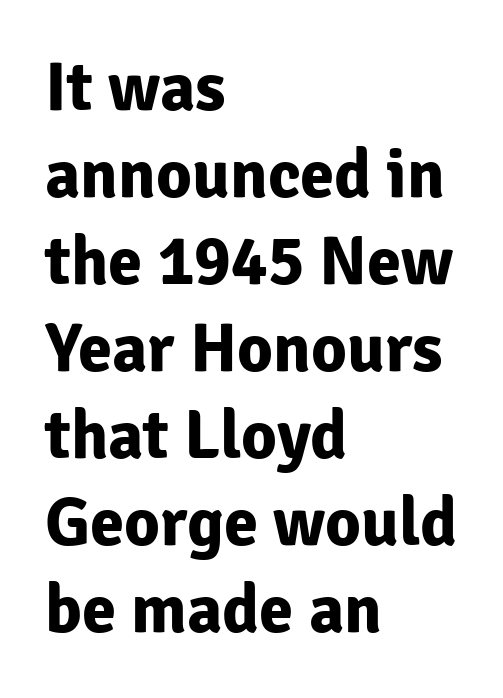
The image shows 69 px bold sans-serif type, upright; set left-aligned, normal line spacing (1.26x), normal letter spacing, not underlined; low stroke contrast and a medium x-height.
